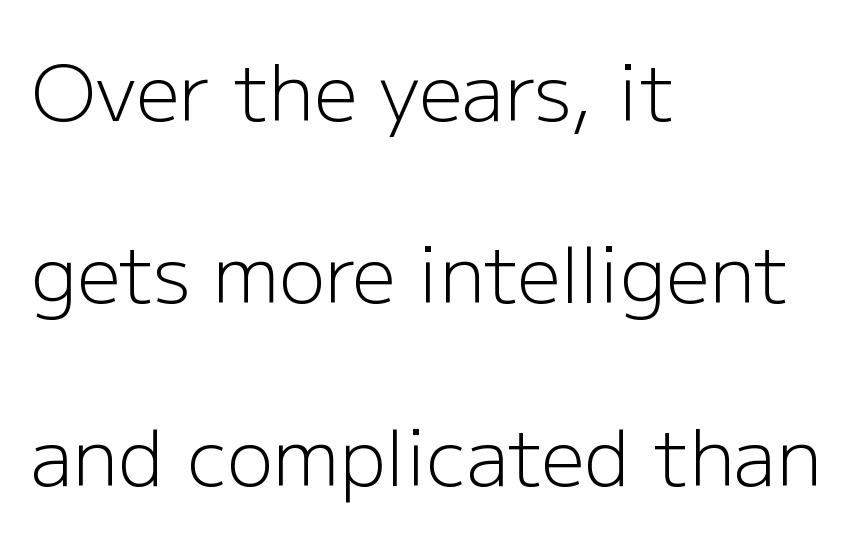
Teacher's note: observe the even left margin — that is flush-left alignment. A typesetter would call this proportional, since set widths differ per character. Note: no serifs on the glyphs. The passage shown has conventional tracking throughout.
